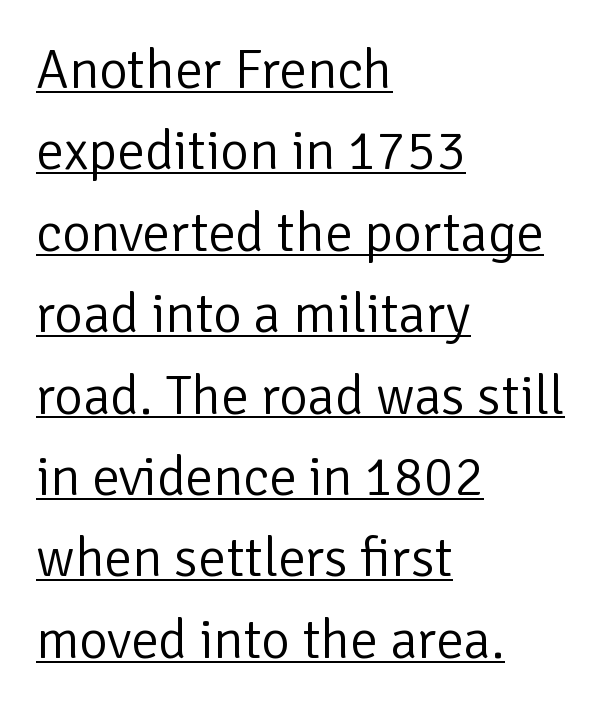
Q: Is the text bold? A: No.
Q: Is the text italic (slanted)? A: No, it is upright.
Q: Is the typeface a serif or a sans-serif typeface? A: Sans-serif.
Q: Is the text underlined? A: Yes.
Q: How is the paragraph aligned? A: Left-aligned.
Q: Is the spacing between letters normal or unusually wide? A: Normal.
Q: Is the spacing between lines tight, normal or loose? A: Normal.
Q: Width (condensed, normal, or wide)? A: Normal.
Q: Stroke contrast? A: Low.
Q: x-height? A: Medium.
Q: Monospaced? A: No.
